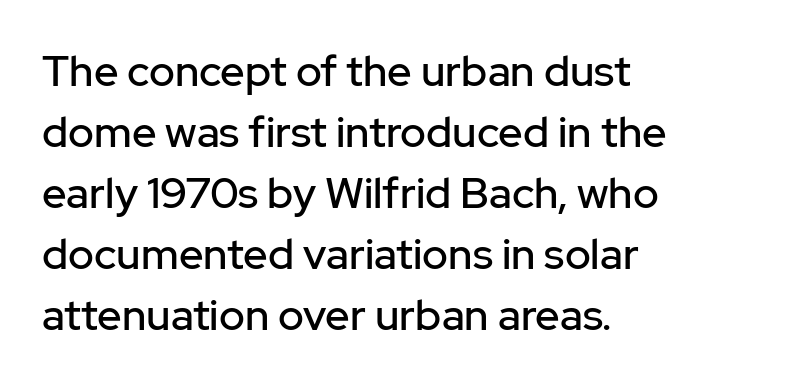
Q: Is the text italic (slanted)? A: No, it is upright.
Q: Is the typeface a serif or a sans-serif typeface? A: Sans-serif.
Q: Is the text underlined? A: No.
Q: How is the paragraph aligned? A: Left-aligned.
Q: Is the spacing between letters normal or unusually wide? A: Normal.
Q: Is the spacing between lines tight, normal or loose? A: Normal.
Q: Width (condensed, normal, or wide)? A: Normal.
Q: Stroke contrast? A: Low.
Q: x-height? A: Medium.
Q: Monospaced? A: No.
